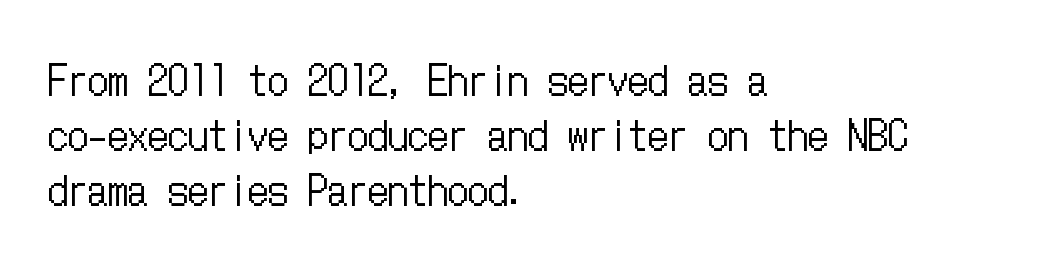
Q: Is the text bold? A: No.
Q: Is the text italic (slanted)? A: No, it is upright.
Q: Is the text underlined? A: No.
Q: How is the paragraph aligned? A: Left-aligned.
Q: Is the spacing between letters normal or unusually wide? A: Normal.
Q: Is the spacing between lines tight, normal or loose? A: Normal.
Q: Width (condensed, normal, or wide)? A: Condensed.
Q: Stroke contrast? A: Low.
Q: x-height? A: Medium.
